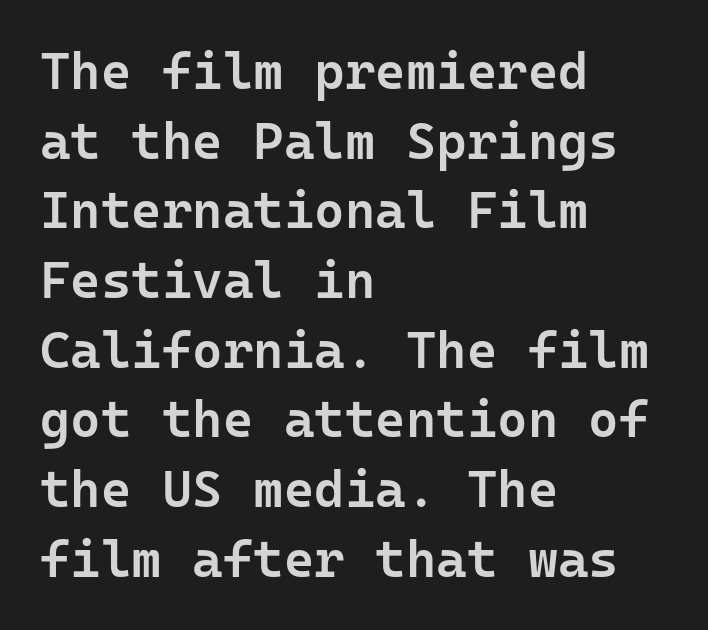
The text block is weighted toward the left margin, trailing off unevenly rightward. Each word holds together tightly as a unit, with standard inter-letter gaps. Regarding leading, the lines here are spaced in the standard way. You could count columns in this text — the font is strictly monospaced. Ordinary non-slanted type is in use.
